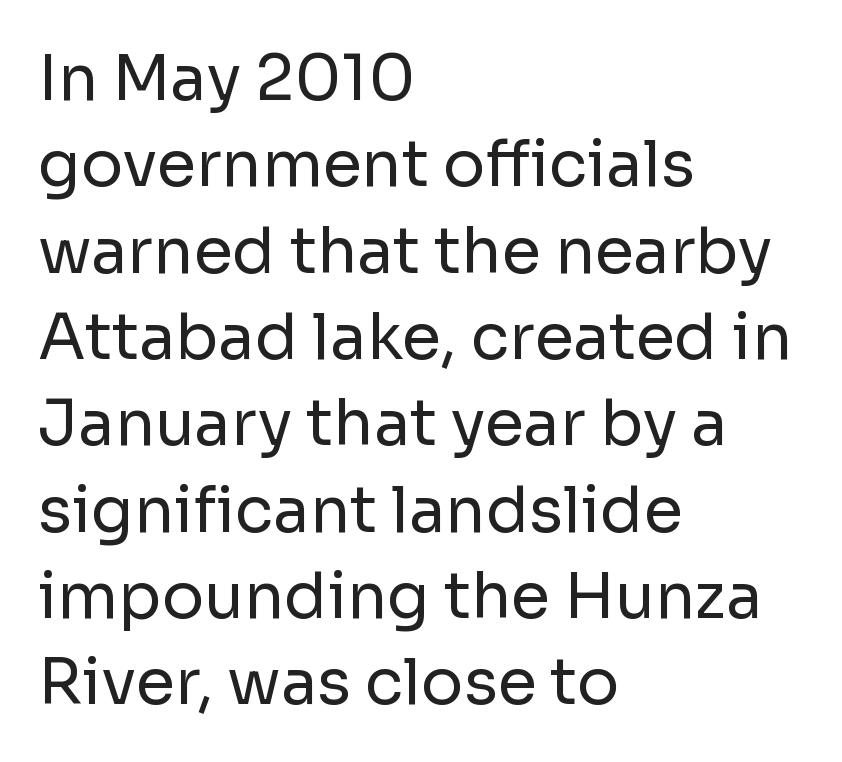
The image shows 63 px regular-weight sans-serif type, upright; set left-aligned, normal line spacing (1.37x), normal letter spacing, not underlined; low stroke contrast and a medium x-height.
